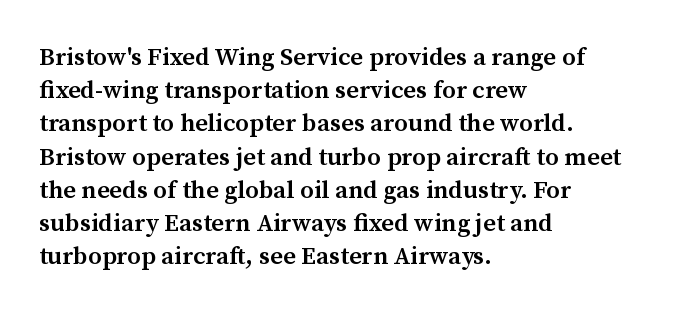
Which margin do the lines hug? The left one — the right edge is uneven. The space beneath each line is pristine and unruled. The line texture is even and compact thanks to regular tracking. Line spacing here is normal. The face used here is a semibold: visibly heavier than regular, lighter than bold.
